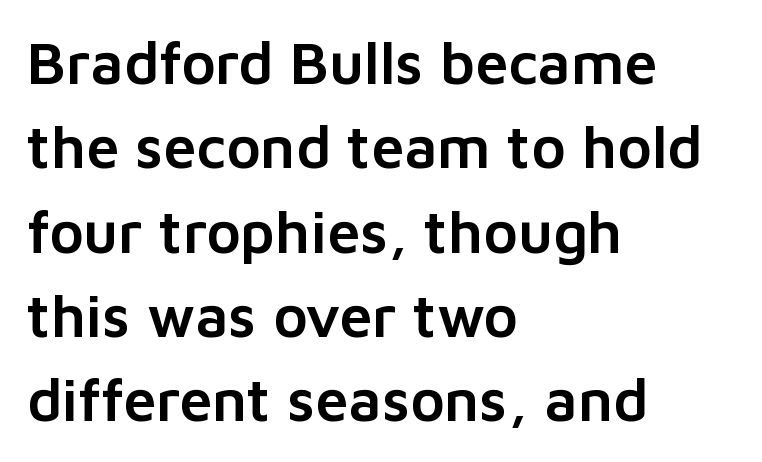
{"serif": "no", "italic": "no", "width": "normal", "stroke_contrast": "low", "x_height": "medium", "monospaced": "no", "underline": "no", "align": "left", "line_spacing": "normal", "line_spacing_ratio": 1.43, "letter_spacing": "normal", "letter_spacing_em": 0.0, "glyph_px": 59}
